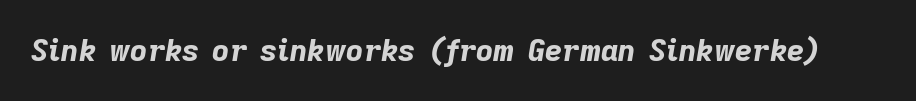
Descenders are the only things crossing below the line. Heavy, bold letterforms. A typesetter would call this zero additional tracking. An italicized treatment has been applied to the whole sample.
